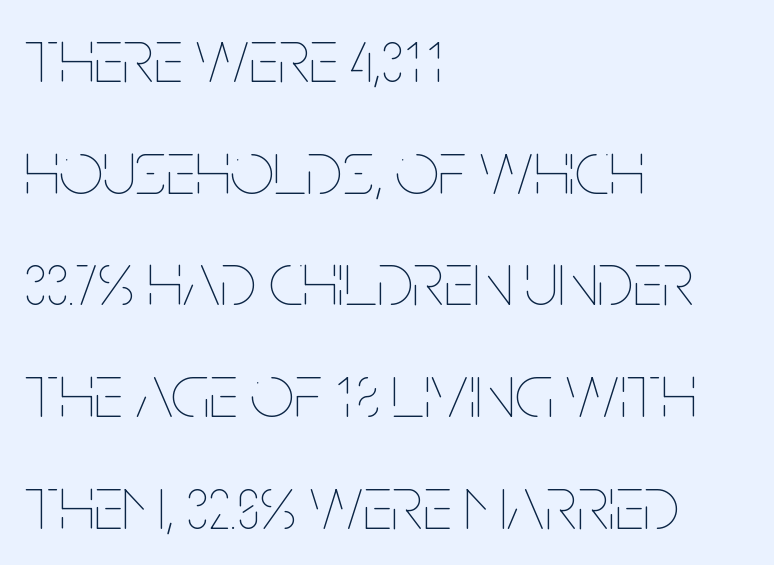
Is this a fixed-width face? No — the glyphs have proportional, varying widths. The letters look calm and open, with moderate or lighter stems. Quick note: underline off. Where is the straight margin? On the left.
